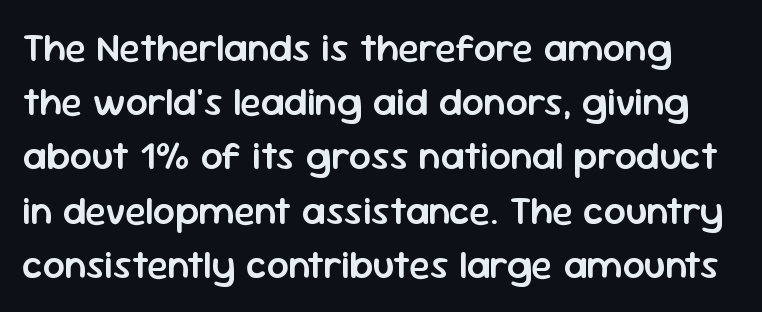
{"serif": "no", "italic": "no", "bold": "semi", "weight": "semibold", "width": "normal", "stroke_contrast": "low", "x_height": "medium", "monospaced": "no", "underline": "no", "line_spacing": "normal", "line_spacing_ratio": 1.39, "letter_spacing": "normal", "letter_spacing_em": 0.0, "glyph_px": 39}
